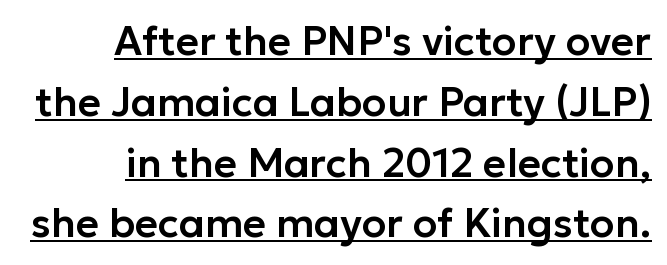
The image shows 40 px sans-serif type, upright; set right-aligned, normal line spacing (1.52x), normal letter spacing, underlined; low stroke contrast and a medium x-height.
